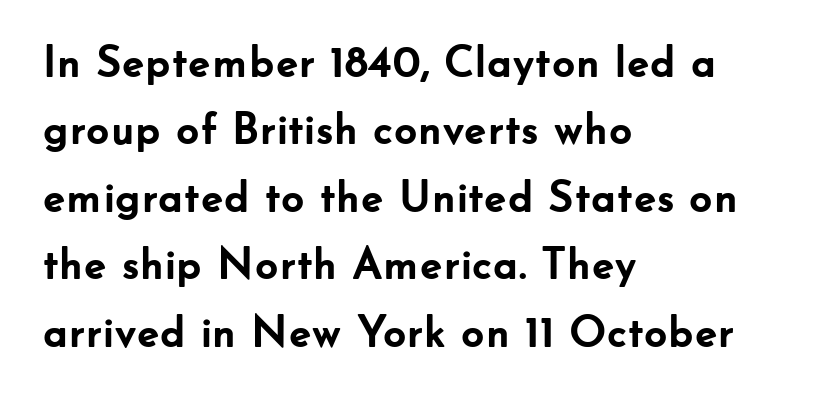
Words appear dense and cohesive because spacing is normal. Only glyphs here, with clear space below each row. Typeset ragged right — the left edge is the straight one. Character widths vary here, with narrow letters taking less room than wide ones. I'd call this a sans setting — the letters go barefoot.
